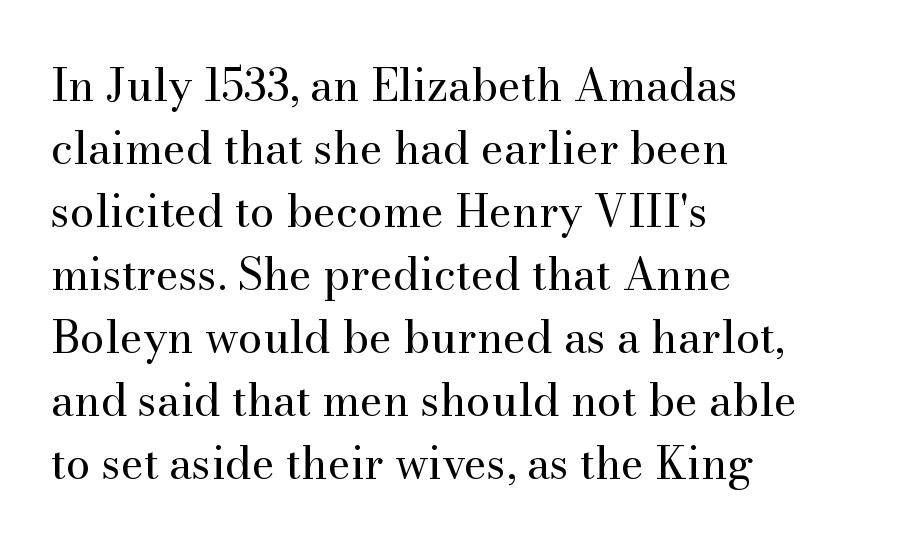
Every stem runs plumb, perpendicular to the baseline. This sample uses a serif face. Leftover space on each line is placed entirely after the last word. Short note: letters normally spaced.
